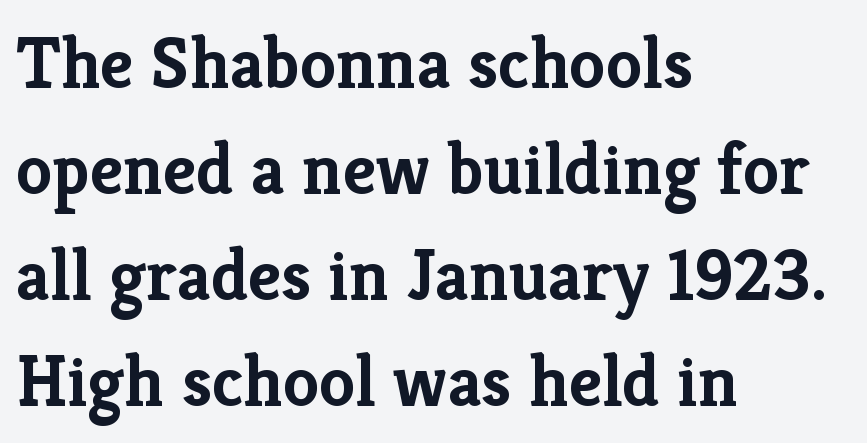
The type sits square on the baseline with zero lean. Letter spacing: default. Observe the serifs anchoring each vertical stroke in this sample. The rendering uses a moderate line-height, typical for paragraphs.
